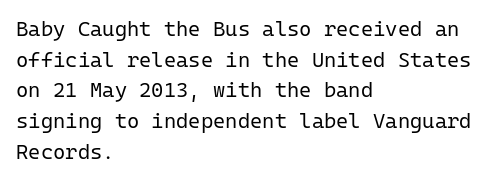
The image shows 21 px text type, upright; set left-aligned, normal line spacing (1.46x), normal letter spacing, not underlined.
